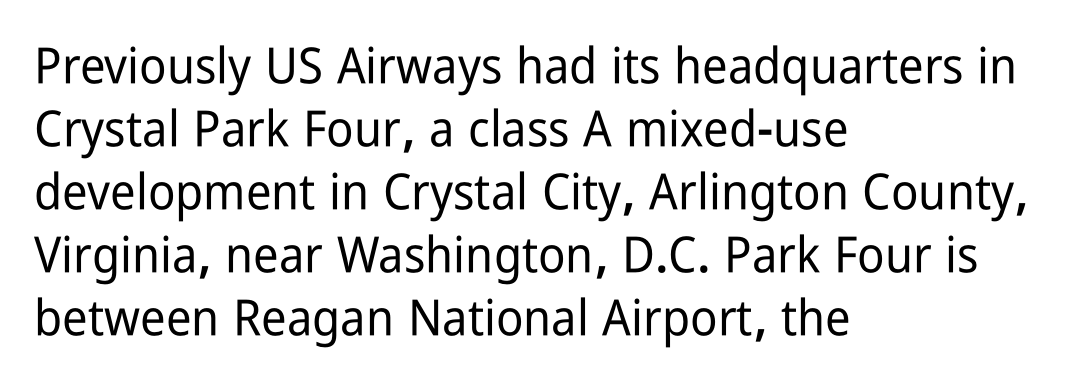
The image shows 50 px condensed sans-serif type, upright; set left-aligned, normal line spacing (1.26x), normal letter spacing, not underlined; low stroke contrast and a medium x-height.
